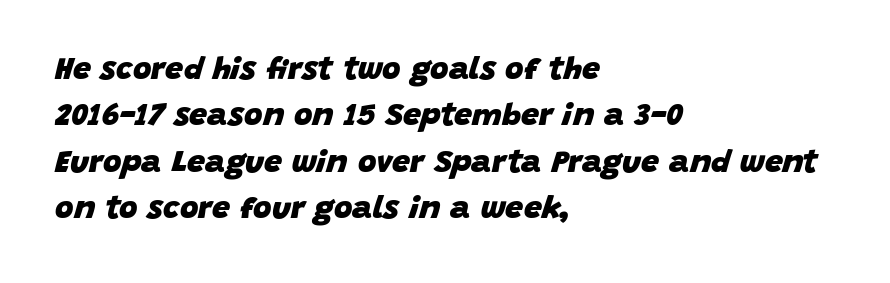
Only glyphs here, with clear space below each row. Default kerning and tracking; the words read as compact shapes. The face used here has the dense, thick strokes of a bold. Spacing verdict: proportional, widths tailored to each character. If you drew a line through each stem, it would be angled.
